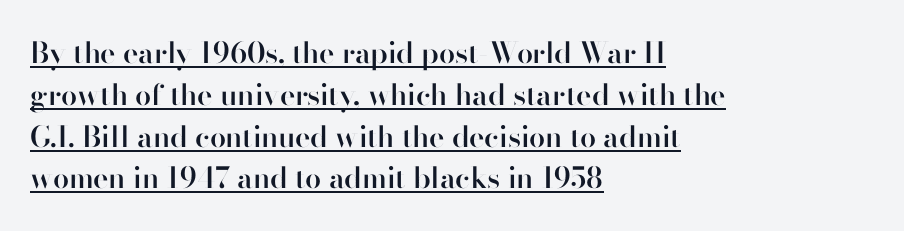
Note the varied advance widths — an 'i' is clearly narrower than an 'm'. Honestly, the row spacing looks completely unremarkable. Has an underline been added? It has. The ragged edge is on the right, which tells us the setting is flush left.
